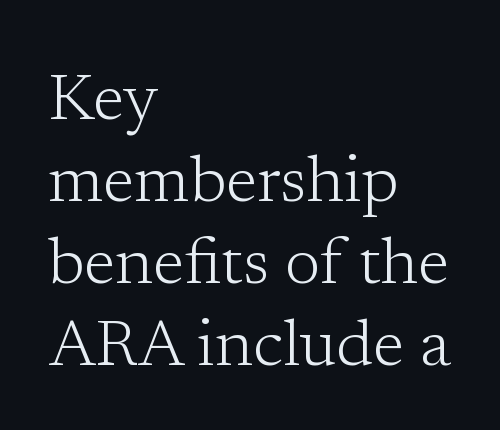
Weight: regular or lighter. The paragraph has a hard left edge and a soft right edge. Does the lettering tilt? It doesn't — this is upright. The letters carry serifs — small finishing strokes at the ends of their stems.
